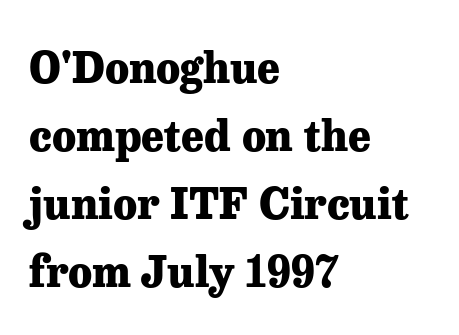
Q: Is the text bold? A: Yes.
Q: Is the text italic (slanted)? A: No, it is upright.
Q: Is the typeface a serif or a sans-serif typeface? A: Serif.
Q: Is the text underlined? A: No.
Q: How is the paragraph aligned? A: Left-aligned.
Q: Is the spacing between letters normal or unusually wide? A: Normal.
Q: Is the spacing between lines tight, normal or loose? A: Normal.
Q: Width (condensed, normal, or wide)? A: Normal.
Q: Stroke contrast? A: Low.
Q: x-height? A: Medium.
Q: Monospaced? A: No.
